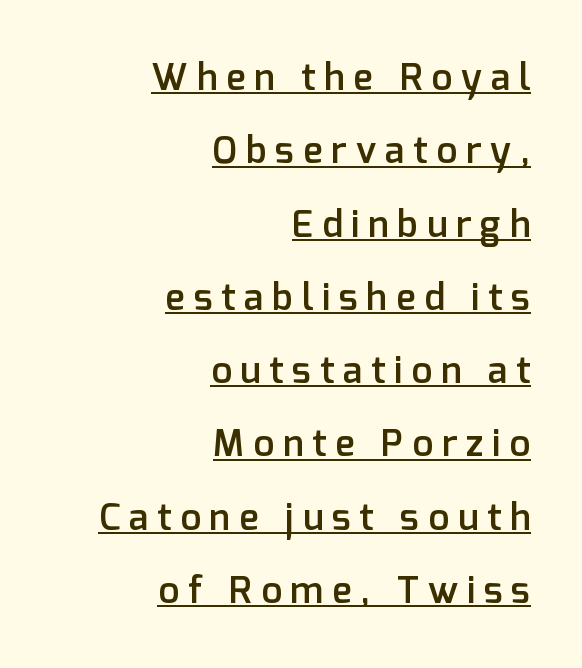
The image shows 37 px semibold sans-serif type, upright; set right-aligned, loose line spacing (1.98x), unusually wide letter spacing (+0.24 em), underlined; low stroke contrast and a medium x-height.
